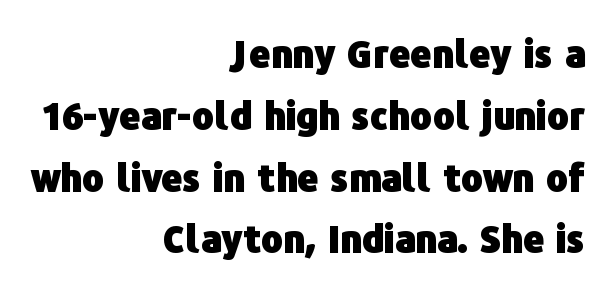
The rendering uses a moderate line-height, typical for paragraphs. The passage shown is typed in a proportional face where columns would drift. Where is the straight margin? On the right. The letters stand upright; this is a roman face. Serifs: no, the terminals of the letterforms are clean.
